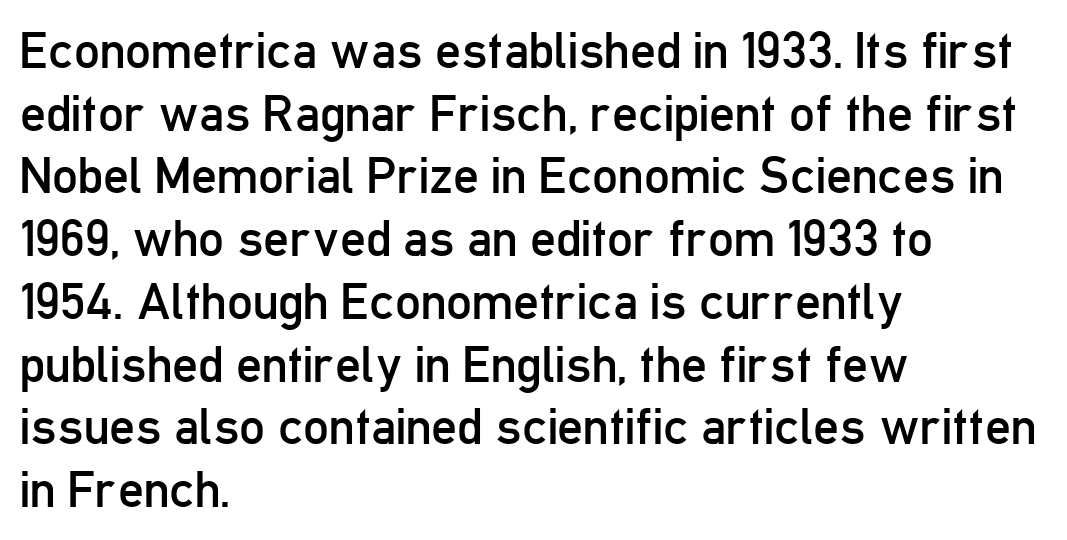
{"serif": "no", "italic": "no", "bold": "no", "weight": "regular", "width": "condensed", "stroke_contrast": "low", "x_height": "medium", "monospaced": "no", "underline": "no", "align": "left", "line_spacing_ratio": 1.23, "letter_spacing": "normal", "letter_spacing_em": 0.0, "glyph_px": 51}
